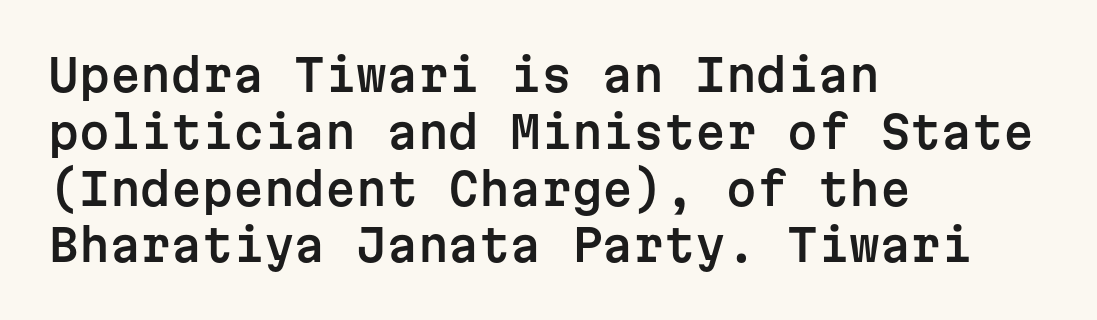
The passage shown is not underscored anywhere. A normal amount of white space separates one row of letters from the next. The designer went with a sans here, leaving each stem footless. Between one letter and the next there's only the usual sliver of space. Spacing verdict: monospaced, one width for all characters. Teacher's note: observe the even left margin — that is flush-left alignment.
